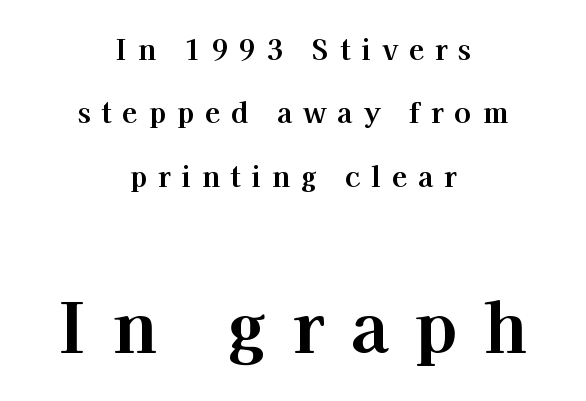
{"serif": "yes", "italic": "no", "bold": "yes", "weight": "bold", "width": "normal", "stroke_contrast": "high", "x_height": "medium", "monospaced": "no", "underline": "no", "align": "center", "line_spacing": "loose", "line_spacing_ratio": 2.26, "letter_spacing": "wide", "letter_spacing_em": 0.39, "larger_block": "second", "size_ratio": 2.46, "glyph_px": 69}
